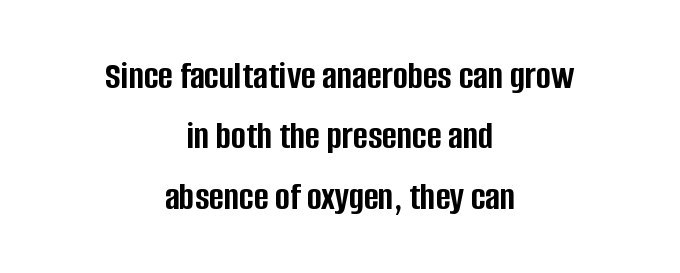
Q: Is the text bold? A: Yes.
Q: Is the text italic (slanted)? A: No, it is upright.
Q: Is the typeface a serif or a sans-serif typeface? A: Sans-serif.
Q: Is the text underlined? A: No.
Q: How is the paragraph aligned? A: Centered.
Q: Is the spacing between letters normal or unusually wide? A: Normal.
Q: Is the spacing between lines tight, normal or loose? A: Normal.
Q: Width (condensed, normal, or wide)? A: Condensed.
Q: Stroke contrast? A: Low.
Q: x-height? A: Large.
Q: Monospaced? A: No.
